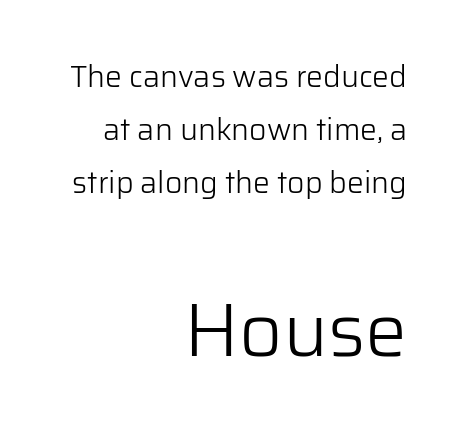
Q: Is the text bold? A: No.
Q: Is the text italic (slanted)? A: No, it is upright.
Q: Is the typeface a serif or a sans-serif typeface? A: Sans-serif.
Q: Is the text underlined? A: No.
Q: How is the paragraph aligned? A: Right-aligned.
Q: Is the spacing between letters normal or unusually wide? A: Normal.
Q: Which block of text is set in a larger size, the first (top) or the second (bottom)? A: The second (bottom) one.
Q: Width (condensed, normal, or wide)? A: Normal.
Q: Stroke contrast? A: Low.
Q: x-height? A: Medium.
Q: Monospaced? A: No.
